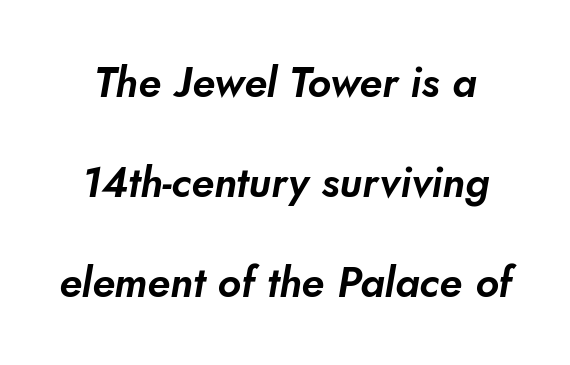
Here the designer chose a conventional face with non-uniform glyph widths. Descenders are the only things crossing below the line. Each letter's strokes conclude bluntly, with no projecting serifs. Spacing between characters is what you'd get straight out of the box. Widely set lines give the paragraph a tall, airy silhouette.
